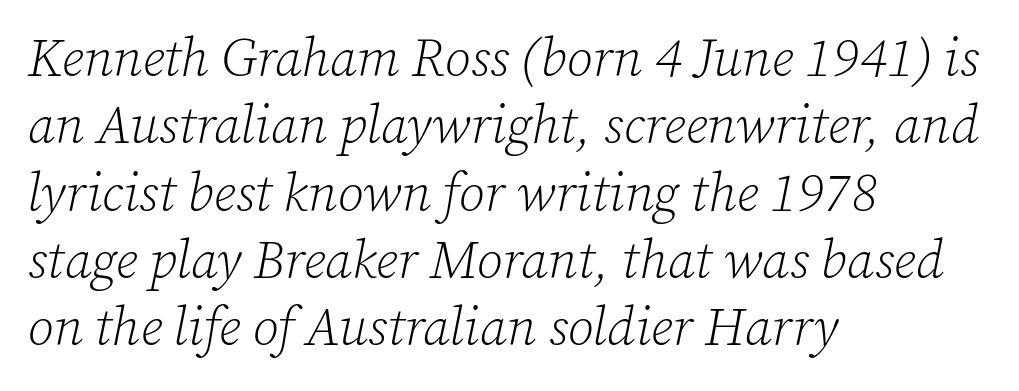
Q: Is the text bold? A: No.
Q: Is the text italic (slanted)? A: Yes, it leans right by about 12 degrees.
Q: Is the typeface a serif or a sans-serif typeface? A: Serif.
Q: Is the text underlined? A: No.
Q: How is the paragraph aligned? A: Left-aligned.
Q: Is the spacing between letters normal or unusually wide? A: Normal.
Q: Is the spacing between lines tight, normal or loose? A: Normal.
Q: Width (condensed, normal, or wide)? A: Normal.
Q: Stroke contrast? A: Low.
Q: x-height? A: Medium.
Q: Monospaced? A: No.
